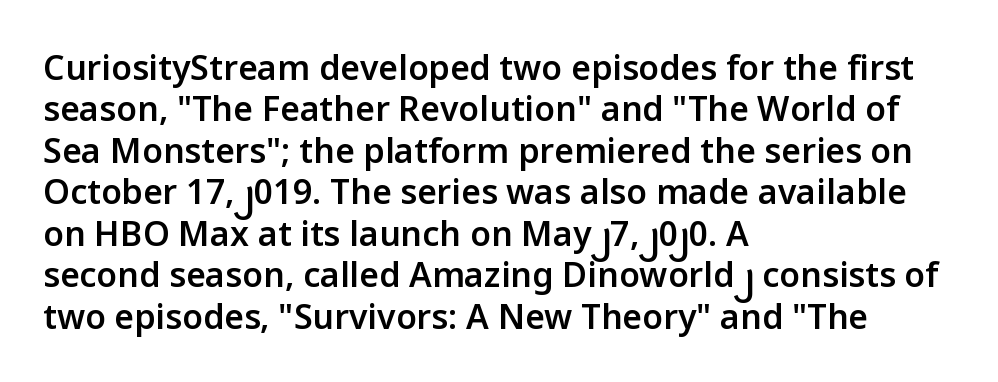
The image shows 34 px semibold sans-serif type, upright; set left-aligned, line spacing 1.22x, normal letter spacing, not underlined; low stroke contrast and a medium x-height.
